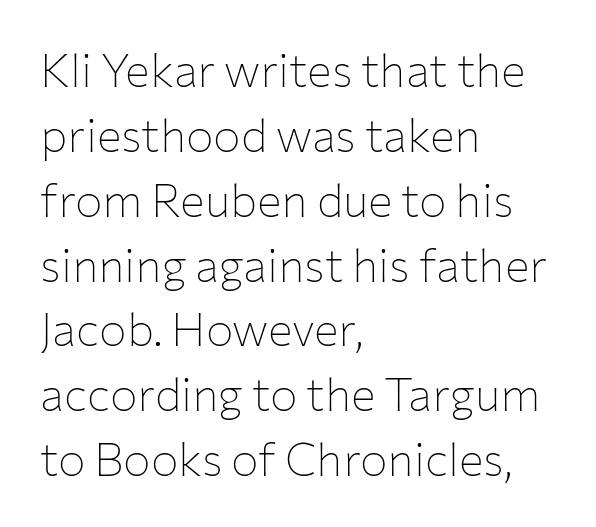
{"serif": "no", "italic": "no", "bold": "no", "weight": "thin", "width": "normal", "stroke_contrast": "low", "x_height": "medium", "monospaced": "no", "underline": "no", "align": "left", "line_spacing": "normal", "line_spacing_ratio": 1.41, "letter_spacing": "normal", "letter_spacing_em": 0.0, "glyph_px": 46}
